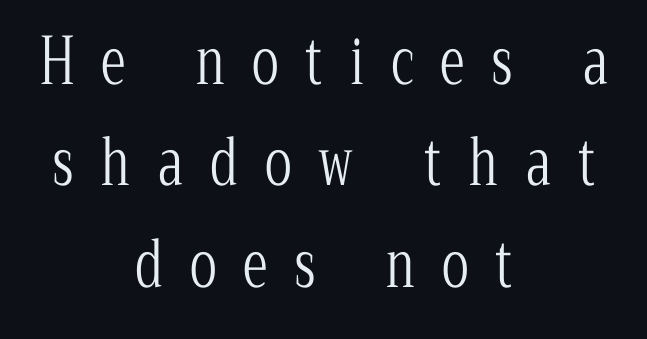
Vertical spacing — default. The letterforms sit at book weight or below. Font category for this specimen: serif. Just letters on the line, the space beneath them empty. The letters advance in unequal steps, a hallmark of proportional type.
